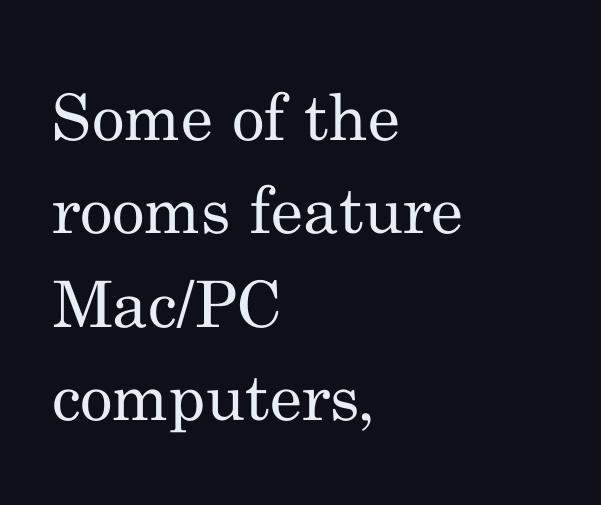
{"serif": "yes", "italic": "no", "bold": "no", "weight": "regular", "width": "normal", "stroke_contrast": "medium", "x_height": "small", "monospaced": "no", "underline": "no", "align": "left", "line_spacing": "normal", "line_spacing_ratio": 1.46, "letter_spacing": "normal", "letter_spacing_em": 0.0, "glyph_px": 64}
